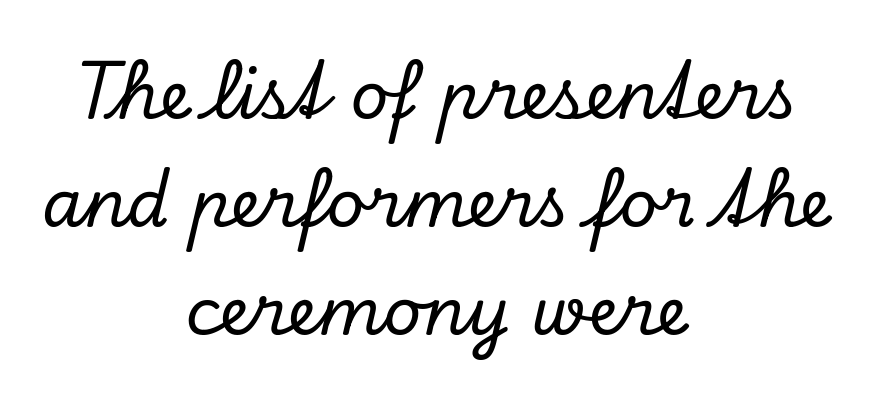
Typeset on center — no edge is straight. Compared with typical body copy, the letter spacing here is the same. Type style note: has serifs. Proportional: the letters do not fall into vertical columns. If you drew a line through each stem, it would be angled. Each new line begins a customary step beneath the previous one.
